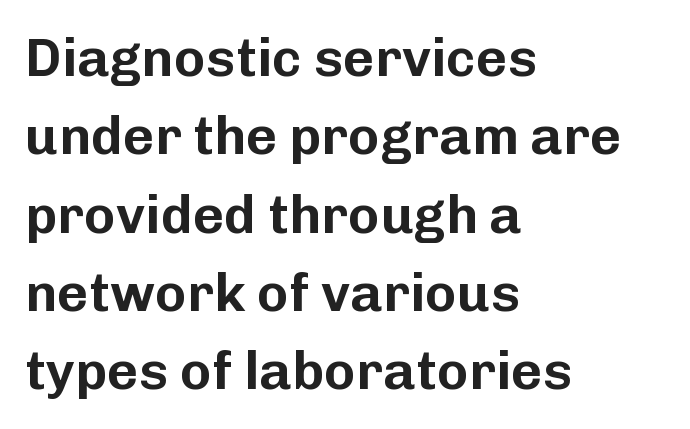
Q: Is the text italic (slanted)? A: No, it is upright.
Q: Is the typeface a serif or a sans-serif typeface? A: Sans-serif.
Q: Is the text underlined? A: No.
Q: How is the paragraph aligned? A: Left-aligned.
Q: Is the spacing between letters normal or unusually wide? A: Normal.
Q: Is the spacing between lines tight, normal or loose? A: Normal.
Q: Width (condensed, normal, or wide)? A: Normal.
Q: Stroke contrast? A: Low.
Q: x-height? A: Medium.
Q: Monospaced? A: No.
